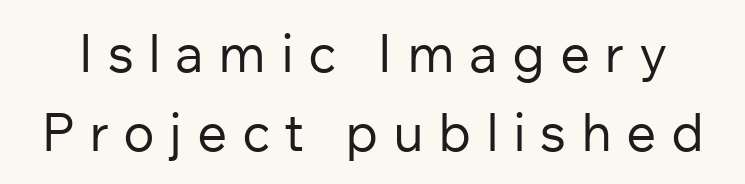
{"serif": "no", "italic": "no", "bold": "no", "weight": "regular", "width": "normal", "stroke_contrast": "low", "x_height": "medium", "monospaced": "no", "underline": "no", "line_spacing": "normal", "line_spacing_ratio": 1.5, "letter_spacing": "wide", "letter_spacing_em": 0.27, "glyph_px": 53}
